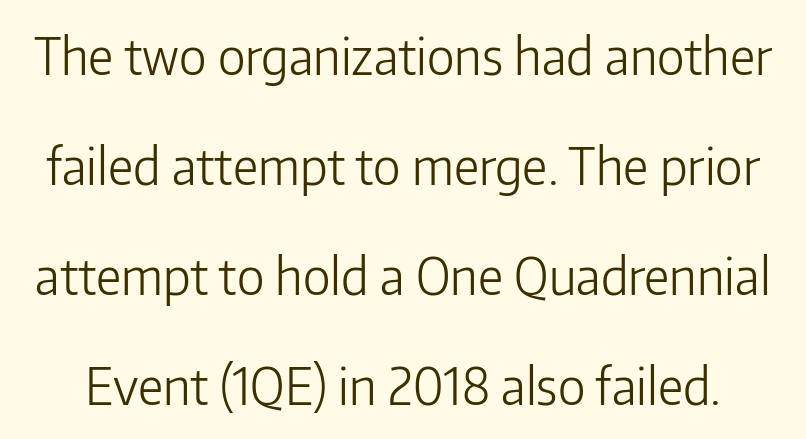
{"serif": "no", "italic": "no", "bold": "no", "weight": "light", "width": "normal", "stroke_contrast": "low", "x_height": "medium", "monospaced": "no", "underline": "no", "line_spacing": "loose", "line_spacing_ratio": 2.2, "letter_spacing": "normal", "letter_spacing_em": 0.0, "glyph_px": 50}
